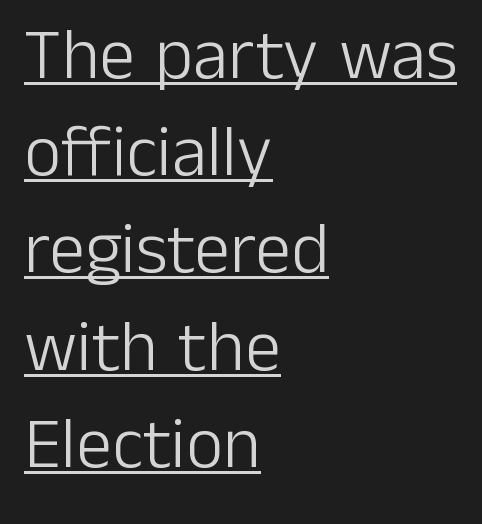
{"serif": "no", "italic": "no", "bold": "no", "weight": "light", "width": "normal", "stroke_contrast": "low", "x_height": "medium", "monospaced": "no", "underline": "yes", "align": "left", "line_spacing": "normal", "line_spacing_ratio": 1.35, "letter_spacing": "normal", "letter_spacing_em": 0.0, "glyph_px": 72}
